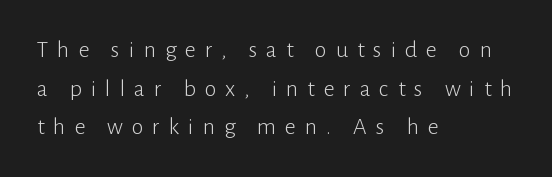
Ascenders rise straight up at ninety degrees. Students, note that the glyphs here are deliberately spaced far apart. A classic flush-left, rag-right setting is used for this passage. Ink coverage per letter is moderate at most. A clean baseline with only descenders dipping below it. Notice how descenders clear the ascenders below comfortably — that's standard leading.
